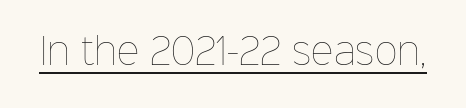
The image shows 35 px thin type, upright; set normal letter spacing, underlined; low stroke contrast and a medium x-height.
